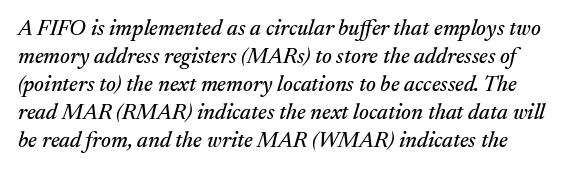
Q: Is the text italic (slanted)? A: Yes, it leans right by about 17 degrees.
Q: Is the text underlined? A: No.
Q: Is the spacing between letters normal or unusually wide? A: Normal.
Q: Is the spacing between lines tight, normal or loose? A: Normal.
